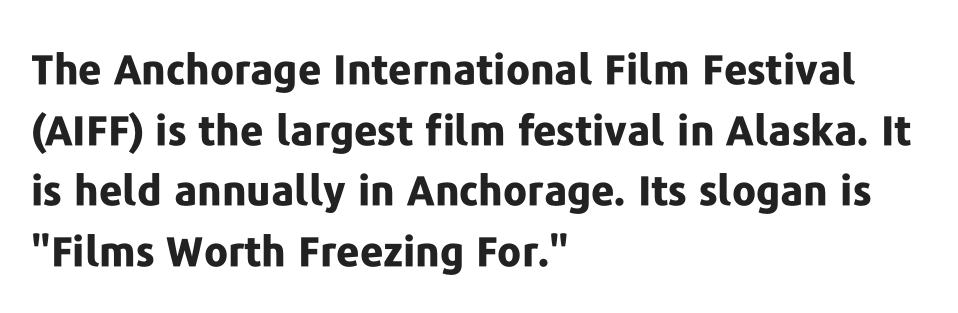
The type sits square on the baseline with zero lean. No word sits above an underline. Caption: multi-line text, flush left, ragged right. Summary of vertical rhythm: regular, with standard interline spacing. The letters advance in unequal steps, a hallmark of proportional type.
